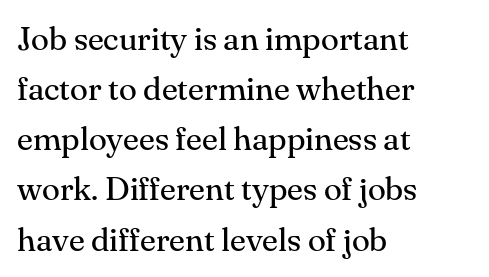
{"serif": "yes", "italic": "no", "bold": "no", "weight": "regular", "width": "normal", "stroke_contrast": "medium", "x_height": "small", "monospaced": "no", "underline": "no", "align": "left", "line_spacing": "normal", "line_spacing_ratio": 1.52, "letter_spacing": "normal", "letter_spacing_em": 0.0, "glyph_px": 33}
